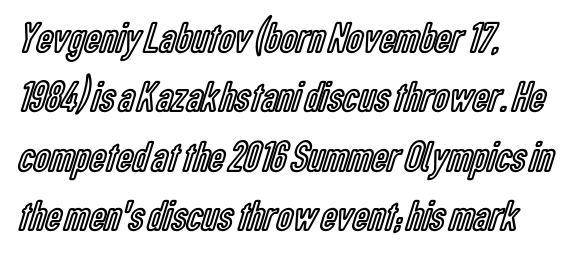
Each row of text sits above clean, open space. The gaps between neighbouring characters are ordinary and unremarkable. These lines stack with their left ends in a neat column. Do the characters align in a grid? No, the font is proportional.
